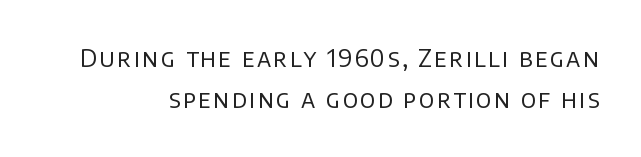
No chunkiness to these letters — they're not bold. Designer's note — italics off, roman on. Unmarked baselines from the first word to the last.
